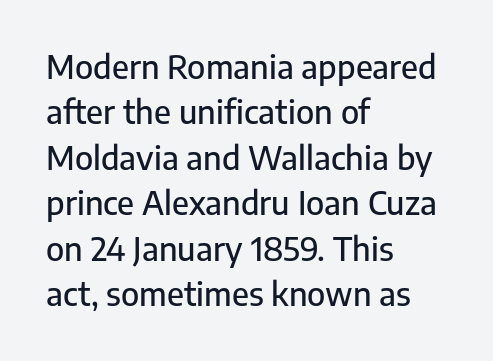
{"serif": "no", "italic": "no", "width": "normal", "stroke_contrast": "low", "x_height": "medium", "monospaced": "no", "underline": "no", "align": "left", "line_spacing": "normal", "line_spacing_ratio": 1.42, "letter_spacing": "normal", "letter_spacing_em": 0.0, "glyph_px": 32}
